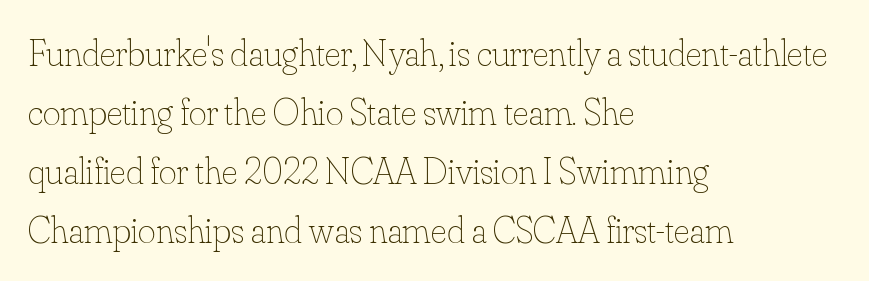
The image shows 38 px thin type, upright; set left-aligned, normal line spacing (1.55x), normal letter spacing, not underlined; low stroke contrast and a small x-height.
